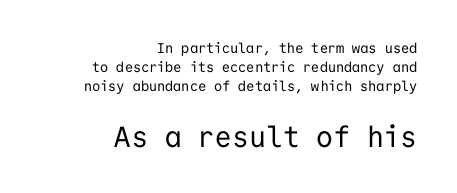
Descender tails drop into unmarked territory. I'd call this a sans setting — the letters go barefoot. Style check: upright. The letters march in equal steps, a hallmark of fixed-pitch type.
